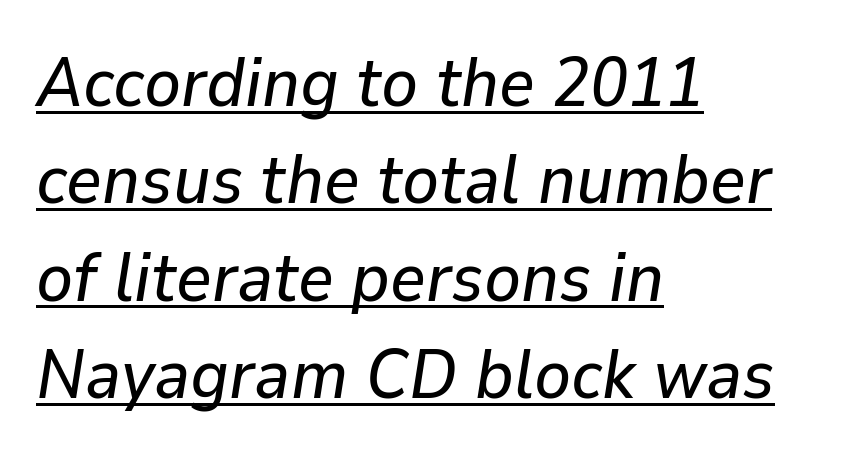
The image shows 69 px text type, italic (leaning right); set left-aligned, normal line spacing (1.41x), normal letter spacing, underlined; low stroke contrast and a medium x-height.
